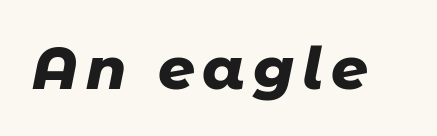
The image shows 58 px heavy type, italic (leaning right); set not underlined; low stroke contrast and a medium x-height.
